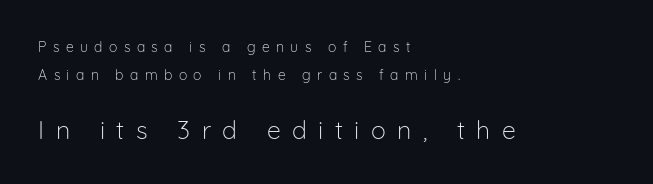
{"italic": "no", "bold": "no", "underline": "no", "align": "left", "line_spacing": "loose", "line_spacing_ratio": 1.99, "letter_spacing": "wide", "letter_spacing_em": 0.46, "larger_block": "second", "size_ratio": 1.79, "glyph_px": 25}
